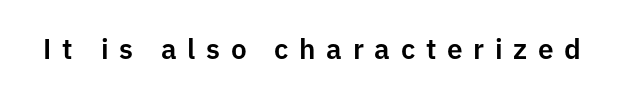
Descender tails drop into unmarked territory. Regarding serifs, this sample does without them. The passage shown is typed in a proportional face where columns would drift. Upright lettering throughout.
